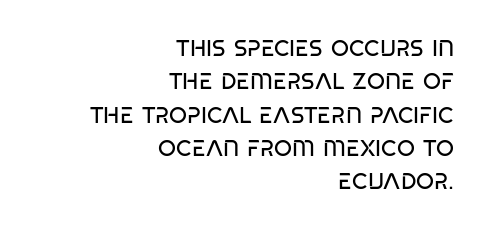
The image shows 23 px text type, upright; set right-aligned, normal line spacing (1.45x), normal letter spacing, not underlined.
